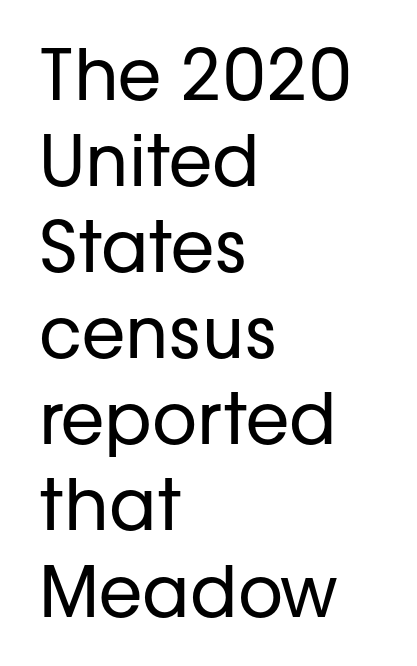
The image shows 70 px regular-weight sans-serif type, upright; set left-aligned, line spacing 1.23x, normal letter spacing, not underlined; low stroke contrast and a medium x-height.
